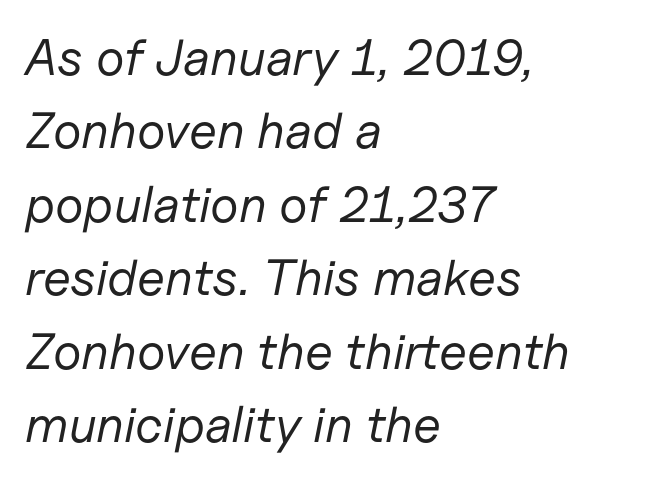
The image shows 51 px regular-weight type, italic (leaning right); set left-aligned, normal line spacing (1.44x), normal letter spacing, not underlined; low stroke contrast and a medium x-height.
